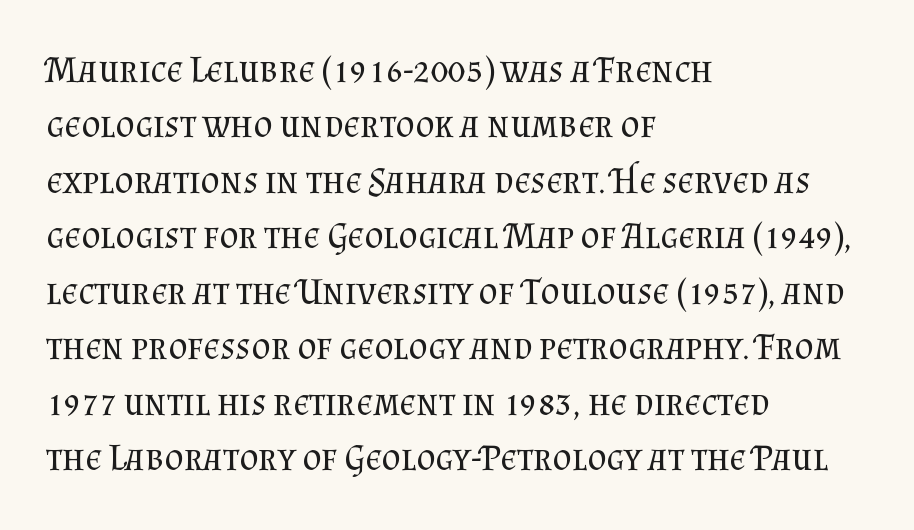
Q: Is the text bold? A: No.
Q: Is the text italic (slanted)? A: No, it is upright.
Q: Is the typeface a serif or a sans-serif typeface? A: Serif.
Q: Is the text underlined? A: No.
Q: How is the paragraph aligned? A: Left-aligned.
Q: Is the spacing between letters normal or unusually wide? A: Normal.
Q: Is the spacing between lines tight, normal or loose? A: Normal.
Q: Width (condensed, normal, or wide)? A: Normal.
Q: Stroke contrast? A: Medium.
Q: x-height? A: Small.
Q: Monospaced? A: No.
